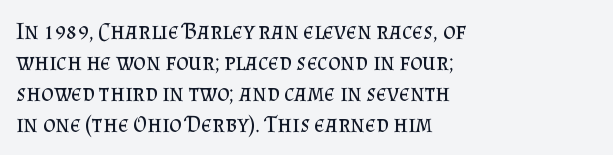
{"italic": "no", "bold": "no", "underline": "no", "align": "left", "line_spacing": "normal", "line_spacing_ratio": 1.29, "letter_spacing": "normal", "letter_spacing_em": 0.0, "glyph_px": 24}
